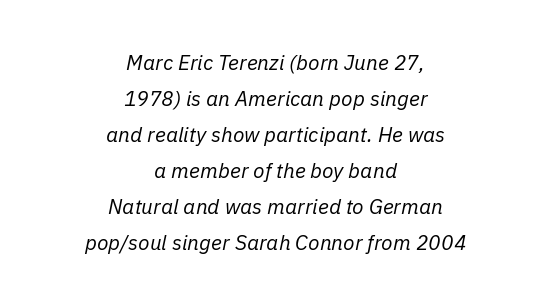
Counters stay open thanks to moderate or lighter strokes. The space directly below the letters is spotless. Rendered with sloped, italic letterforms. The passage shown has conventional tracking throughout. Both edges are ragged and mirror each other, which tells us the setting is centered.
